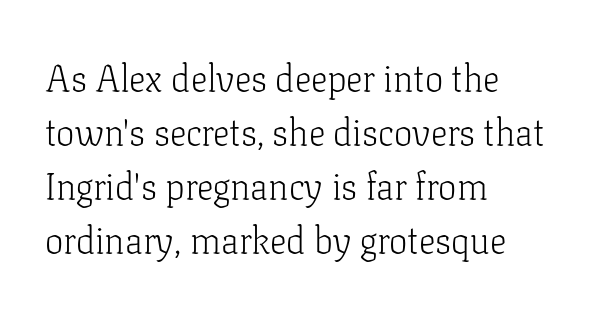
{"serif": "yes", "italic": "no", "bold": "no", "weight": "light", "width": "normal", "stroke_contrast": "low", "x_height": "medium", "monospaced": "no", "underline": "no", "align": "left", "line_spacing": "normal", "line_spacing_ratio": 1.46, "letter_spacing": "normal", "letter_spacing_em": 0.0, "glyph_px": 37}
